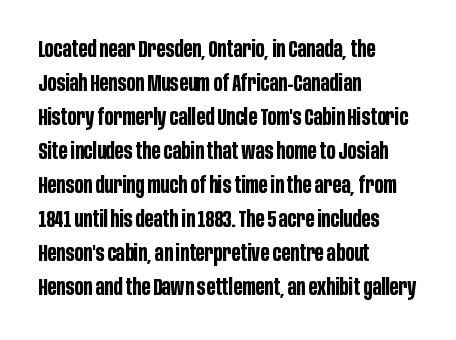
Q: Is the text bold? A: Yes.
Q: Is the text italic (slanted)? A: No, it is upright.
Q: Is the text underlined? A: No.
Q: How is the paragraph aligned? A: Left-aligned.
Q: Is the spacing between letters normal or unusually wide? A: Normal.
Q: Is the spacing between lines tight, normal or loose? A: Normal.
